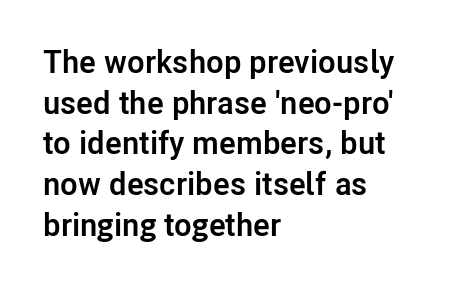
The image shows 32 px semibold sans-serif type, upright; set left-aligned, normal line spacing (1.27x), normal letter spacing, not underlined; low stroke contrast and a medium x-height.
